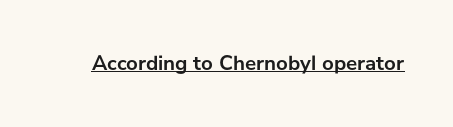
The image shows 21 px bold type, upright; set normal letter spacing, underlined.
